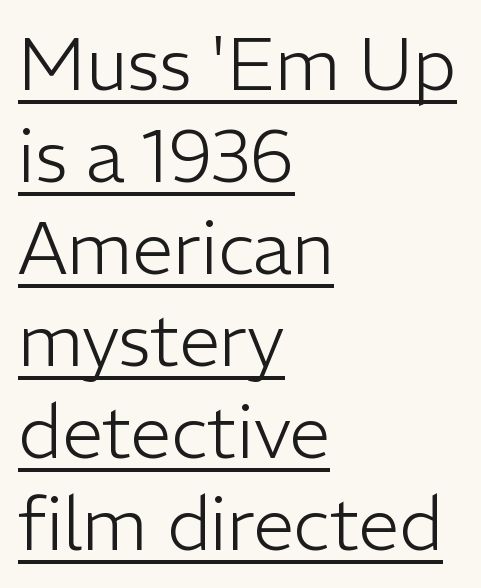
The image shows 73 px light sans-serif type, upright; set left-aligned, normal line spacing (1.26x), normal letter spacing, underlined; low stroke contrast and a medium x-height.
